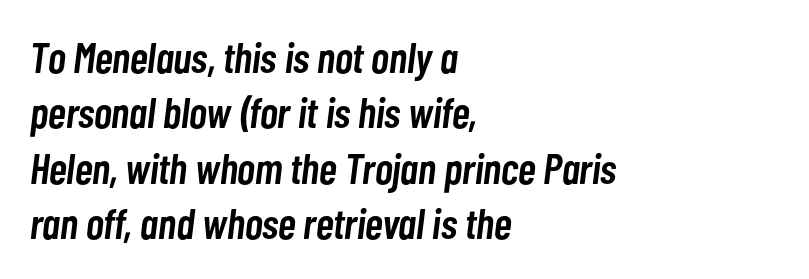
The image shows 43 px semibold, condensed type, italic (leaning right); set left-aligned, normal line spacing (1.29x), normal letter spacing, not underlined; low stroke contrast and a medium x-height.
